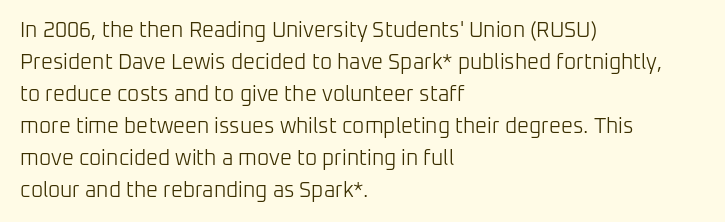
Vertical strokes here are truly vertical. The paragraph has a hard left edge and a soft right edge. The rendering uses a moderate line-height, typical for paragraphs. The cut favours lightness, reaching ordinary text weight at its darkest.
